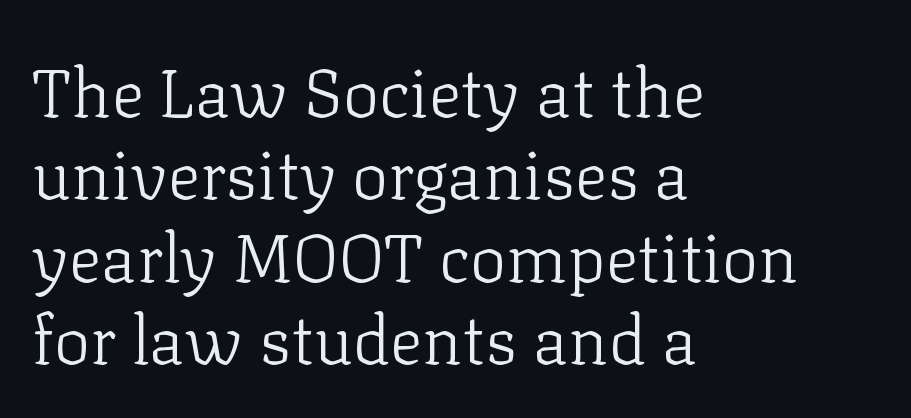
The letters stand upright; this is a roman face. Think standard paragraph weight, or any step lighter than that. The compositor pushed each line to the left boundary. Anything drawn beneath the words? Only blank space. In terms of letterform style, serifs are clearly present. Glyph-to-glyph distance matches everyday printed text.
